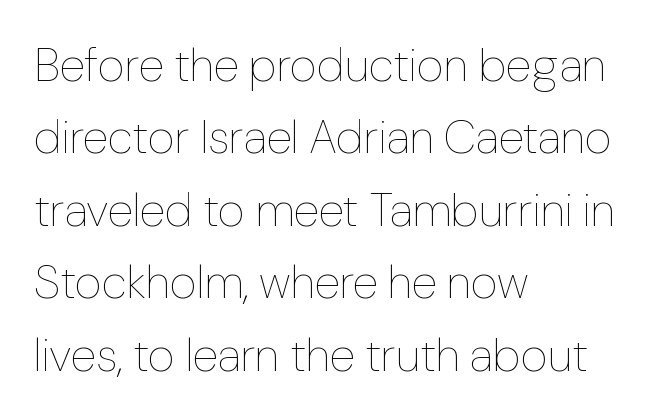
Q: Is the text bold? A: No.
Q: Is the text italic (slanted)? A: No, it is upright.
Q: Is the text underlined? A: No.
Q: How is the paragraph aligned? A: Left-aligned.
Q: Is the spacing between letters normal or unusually wide? A: Normal.
Q: Is the spacing between lines tight, normal or loose? A: Normal.
Q: Width (condensed, normal, or wide)? A: Normal.
Q: Stroke contrast? A: Low.
Q: x-height? A: Medium.
Q: Monospaced? A: No.
